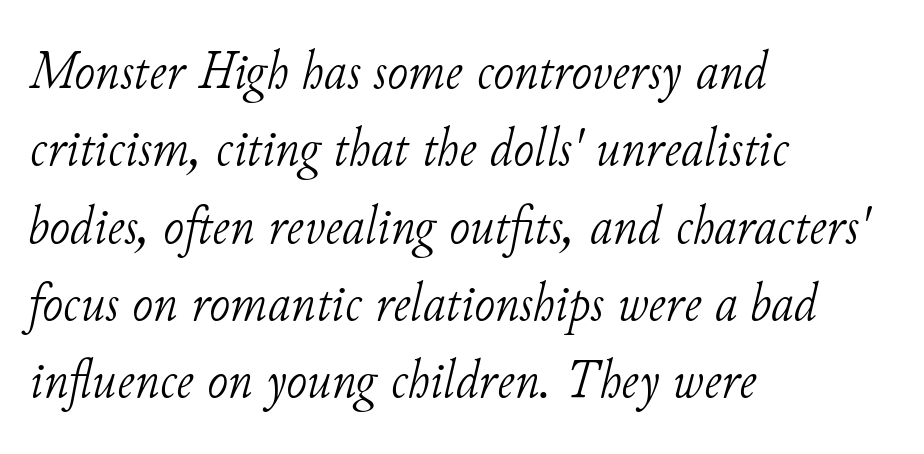
Does the leading feel generous? No, just average. You can tell it's italic because the verticals aren't actually vertical. No chunkiness to these letters — they're not bold. If you drew a ruler down the left edge, every line would touch it. Words appear dense and cohesive because spacing is normal. Proportional: the letters do not fall into vertical columns.
